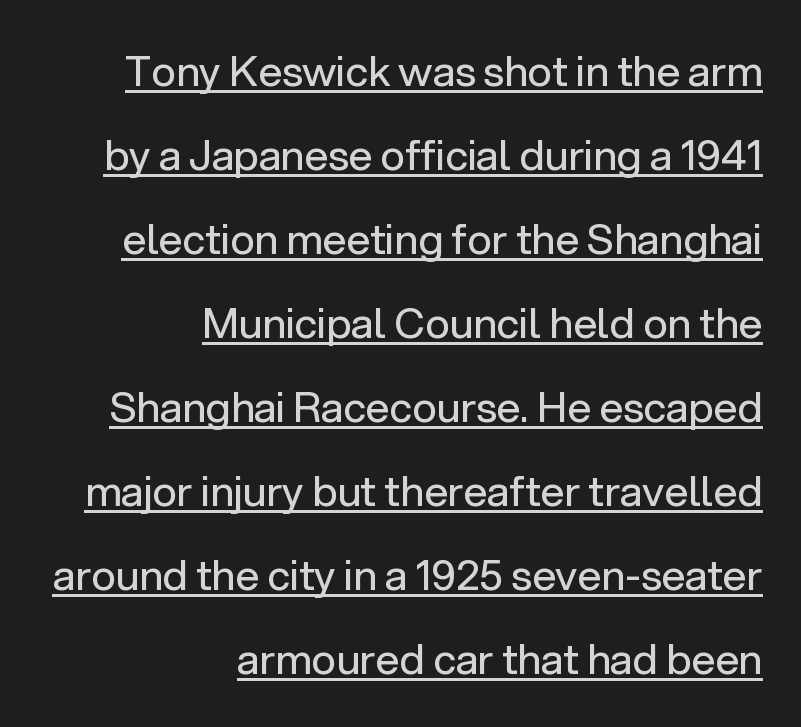
Teacher's note: observe the even right margin — that is flush-right alignment. The letterforms sit at book weight or below. The passage shown is typed in a proportional face where columns would drift. A typesetter would call this leading open, well beyond the default. Font category for this specimen: sans-serif.
